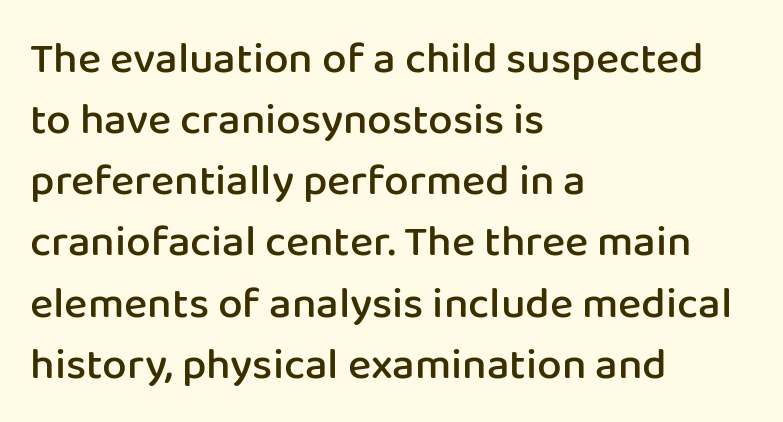
The image shows 44 px semibold sans-serif type, upright; set left-aligned, normal line spacing (1.39x), normal letter spacing, not underlined; low stroke contrast and a medium x-height.
